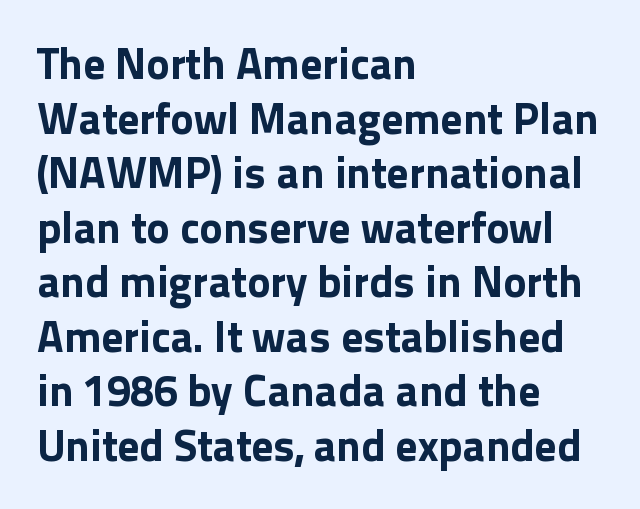
The image shows 44 px bold sans-serif type, upright; set left-aligned, line spacing 1.24x, normal letter spacing, not underlined; a medium x-height.
